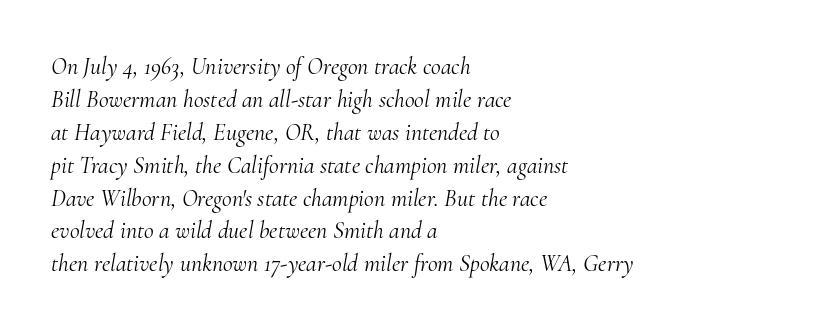
Q: Is the text bold? A: No.
Q: Is the text italic (slanted)? A: Yes, it leans right by about 10 degrees.
Q: Is the text underlined? A: No.
Q: How is the paragraph aligned? A: Left-aligned.
Q: Is the spacing between letters normal or unusually wide? A: Normal.
Q: Is the spacing between lines tight, normal or loose? A: Normal.
